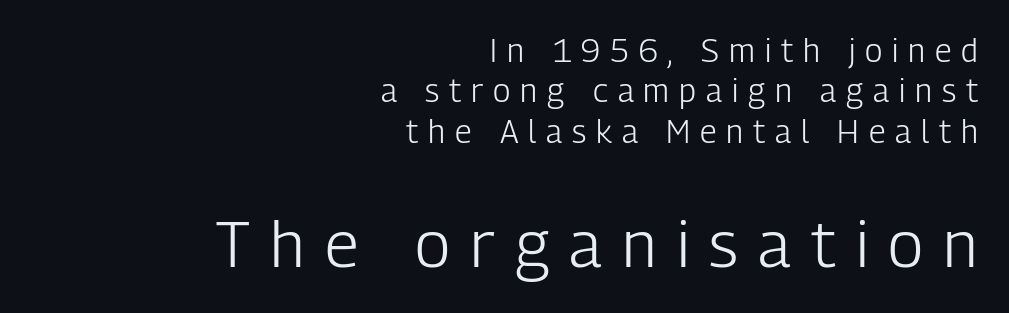
{"serif": "no", "italic": "no", "bold": "no", "weight": "light", "width": "condensed", "stroke_contrast": "low", "x_height": "medium", "monospaced": "no", "underline": "no", "align": "right", "line_spacing": "normal", "line_spacing_ratio": 1.26, "letter_spacing": "wide", "letter_spacing_em": 0.31, "larger_block": "second", "size_ratio": 2.03, "glyph_px": 65}
